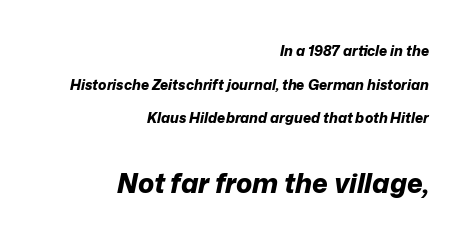
The image shows 27 px bold type, italic (leaning right); set right-aligned, loose line spacing (2.41x), normal letter spacing, not underlined; the second (bottom) block is 1.93x larger.
